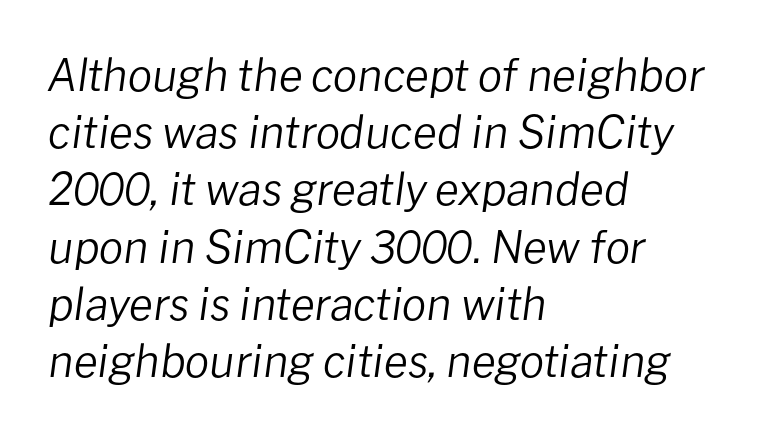
Q: Is the text bold? A: No.
Q: Is the text italic (slanted)? A: Yes, it leans right by about 8 degrees.
Q: Is the text underlined? A: No.
Q: How is the paragraph aligned? A: Left-aligned.
Q: Is the spacing between letters normal or unusually wide? A: Normal.
Q: Is the spacing between lines tight, normal or loose? A: Normal.
Q: Width (condensed, normal, or wide)? A: Normal.
Q: Stroke contrast? A: Low.
Q: x-height? A: Medium.
Q: Monospaced? A: No.
